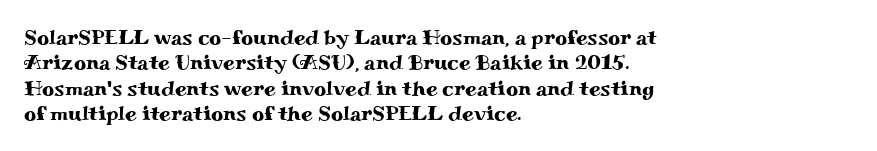
Short and long lines alike share a common starting point at left. Letters rest on an invisible, unmarked baseline. No extra tracking has been applied to these lines. Is there any slant? The stems are plumb.
